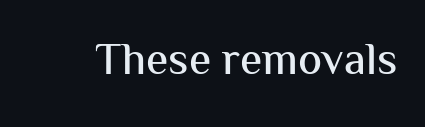
This is the regular roman posture of the typeface. These lines are rendered in a variable-pitch font. Just letters on the line, the space beneath them empty. Grotesque or geometric, the face here clearly has no serifs. Inter-character spacing is left at the font's built-in metrics.
